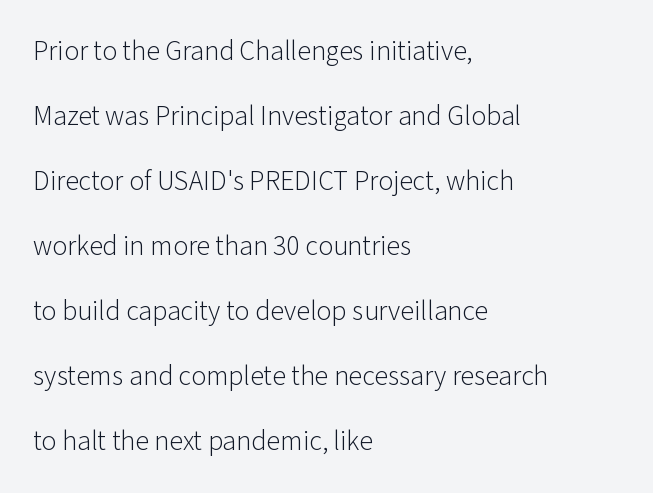
Q: Is the text bold? A: No.
Q: Is the text italic (slanted)? A: No, it is upright.
Q: Is the typeface a serif or a sans-serif typeface? A: Sans-serif.
Q: Is the text underlined? A: No.
Q: How is the paragraph aligned? A: Left-aligned.
Q: Is the spacing between letters normal or unusually wide? A: Normal.
Q: Is the spacing between lines tight, normal or loose? A: Loose.
Q: Width (condensed, normal, or wide)? A: Normal.
Q: Stroke contrast? A: Low.
Q: x-height? A: Medium.
Q: Monospaced? A: No.
